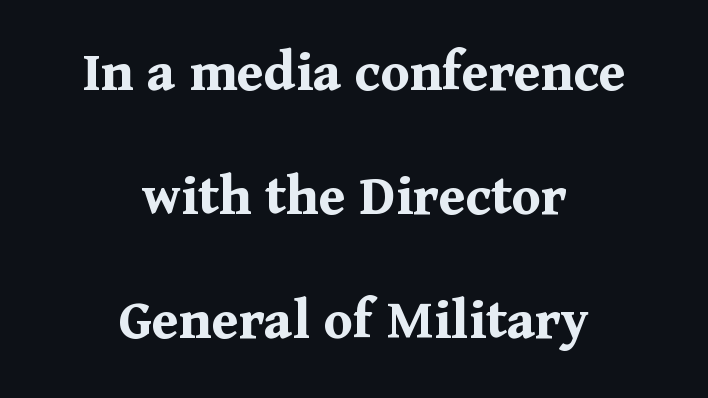
Bare-footed words on every line. The type sits square on the baseline with zero lean. The letters sit at their default tracking, neither squeezed nor spread. This is heavy type, rendered in bold. Both edges are ragged and mirror each other, which tells us the setting is centered. Is this a fixed-width face? No — the glyphs have proportional, varying widths.
